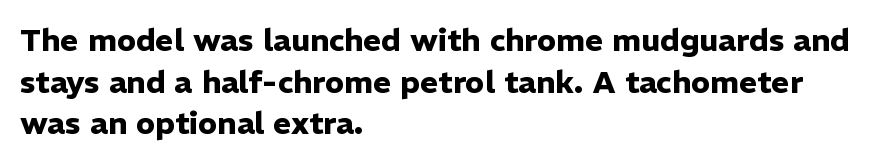
Q: Is the text bold? A: Yes.
Q: Is the text italic (slanted)? A: No, it is upright.
Q: Is the typeface a serif or a sans-serif typeface? A: Sans-serif.
Q: Is the text underlined? A: No.
Q: How is the paragraph aligned? A: Left-aligned.
Q: Is the spacing between letters normal or unusually wide? A: Normal.
Q: Is the spacing between lines tight, normal or loose? A: Normal.
Q: Width (condensed, normal, or wide)? A: Normal.
Q: Stroke contrast? A: Low.
Q: x-height? A: Medium.
Q: Monospaced? A: No.
